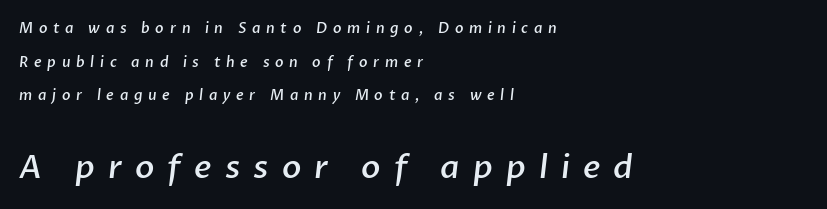
Q: Is the text bold? A: Semi-bold.
Q: Is the typeface a serif or a sans-serif typeface? A: Sans-serif.
Q: Is the text underlined? A: No.
Q: How is the paragraph aligned? A: Left-aligned.
Q: Is the spacing between letters normal or unusually wide? A: Unusually wide.
Q: Is the spacing between lines tight, normal or loose? A: Loose.
Q: Which block of text is set in a larger size, the first (top) or the second (bottom)? A: The second (bottom) one.
Q: Width (condensed, normal, or wide)? A: Normal.
Q: Stroke contrast? A: Low.
Q: x-height? A: Medium.
Q: Monospaced? A: No.
